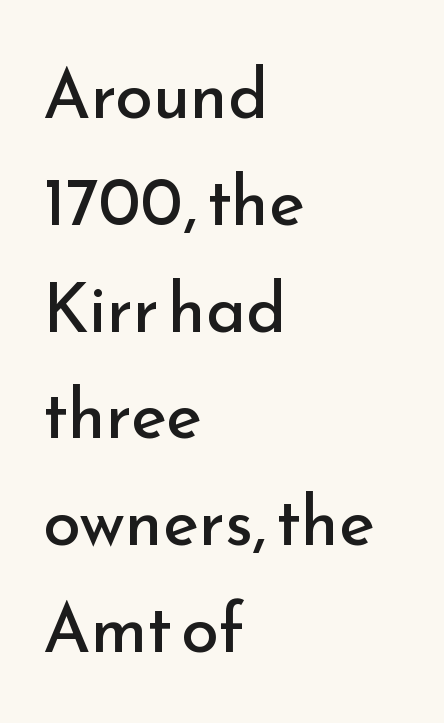
The image shows 68 px regular-weight sans-serif type, upright; set left-aligned, normal line spacing (1.57x), normal letter spacing, not underlined; low stroke contrast and a small x-height.
